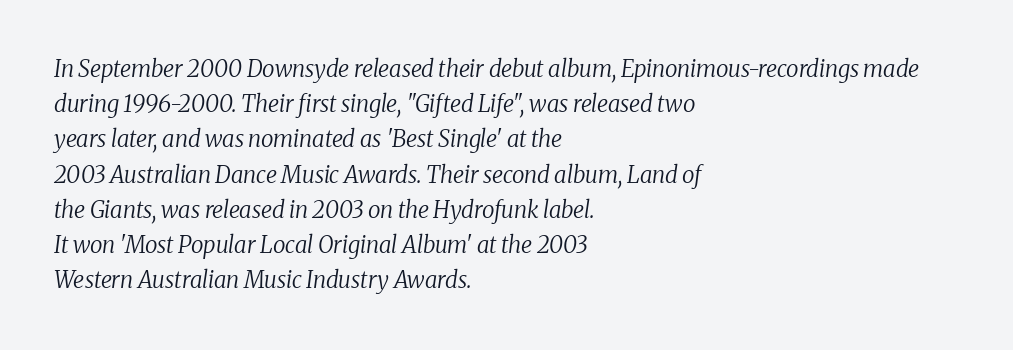
The face looks like a standard text weight, possibly lighter. It's the slanting kind of type. Where is the straight margin? On the left. Plain, unruled lines of type. Horizontal bands of white between lines are of average thickness. Compared with typical body copy, the letter spacing here is the same.
